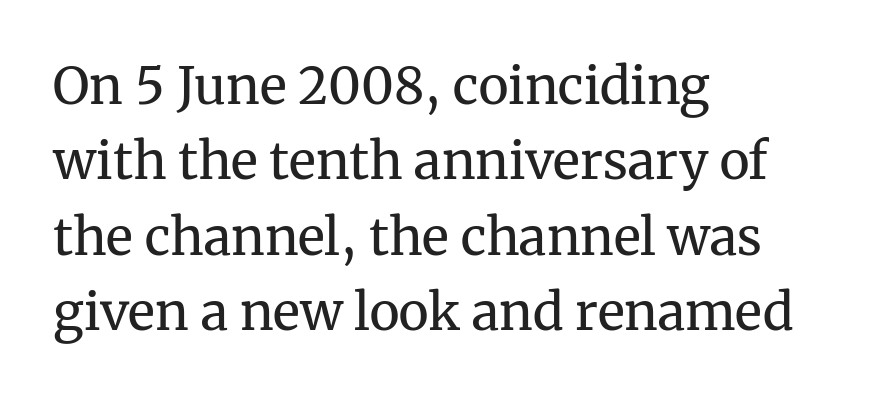
The image shows 51 px regular-weight serif type, upright; set left-aligned, normal line spacing (1.48x), normal letter spacing, not underlined; medium stroke contrast and a medium x-height.
